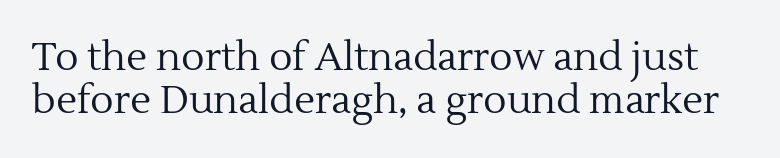
Q: Is the text bold? A: No.
Q: Is the text italic (slanted)? A: No, it is upright.
Q: Is the typeface a serif or a sans-serif typeface? A: Serif.
Q: Is the text underlined? A: No.
Q: Is the spacing between letters normal or unusually wide? A: Normal.
Q: Is the spacing between lines tight, normal or loose? A: Tight.
Q: Width (condensed, normal, or wide)? A: Normal.
Q: x-height? A: Medium.
Q: Monospaced? A: No.
